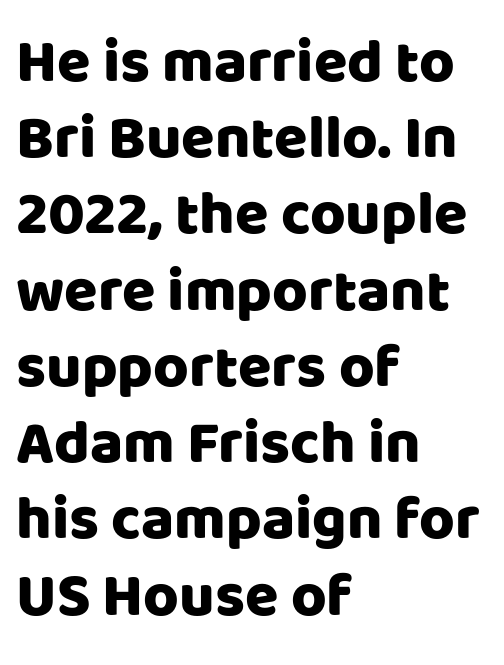
Q: Is the text italic (slanted)? A: No, it is upright.
Q: Is the typeface a serif or a sans-serif typeface? A: Sans-serif.
Q: Is the text underlined? A: No.
Q: How is the paragraph aligned? A: Left-aligned.
Q: Is the spacing between letters normal or unusually wide? A: Normal.
Q: Is the spacing between lines tight, normal or loose? A: Normal.
Q: Width (condensed, normal, or wide)? A: Normal.
Q: Stroke contrast? A: Low.
Q: x-height? A: Large.
Q: Monospaced? A: No.
